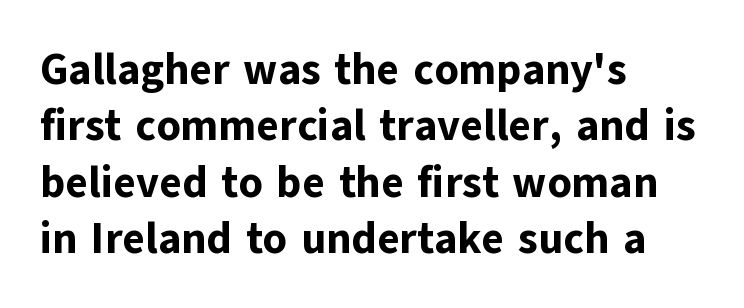
{"serif": "no", "italic": "no", "bold": "yes", "weight": "bold", "width": "normal", "stroke_contrast": "low", "x_height": "medium", "monospaced": "no", "underline": "no", "align": "left", "line_spacing": "normal", "line_spacing_ratio": 1.31, "letter_spacing": "normal", "letter_spacing_em": 0.0, "glyph_px": 43}
